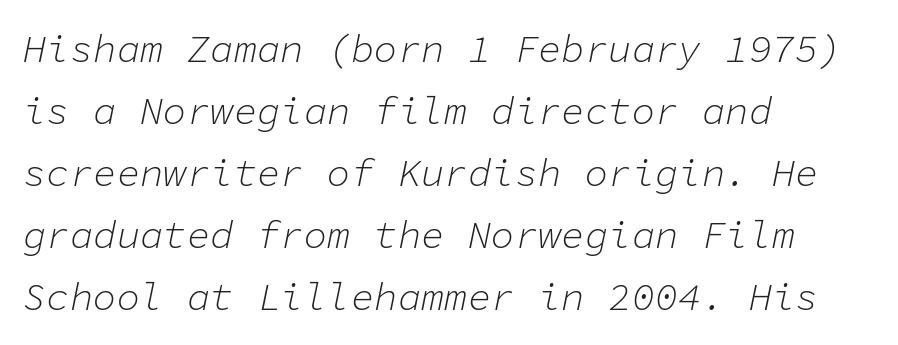
Q: Is the text bold? A: No.
Q: Is the text italic (slanted)? A: Yes, it leans right by about 11 degrees.
Q: Is the text underlined? A: No.
Q: How is the paragraph aligned? A: Left-aligned.
Q: Is the spacing between letters normal or unusually wide? A: Normal.
Q: Is the spacing between lines tight, normal or loose? A: Normal.
Q: Width (condensed, normal, or wide)? A: Normal.
Q: Stroke contrast? A: Low.
Q: x-height? A: Medium.
Q: Monospaced? A: Yes.
